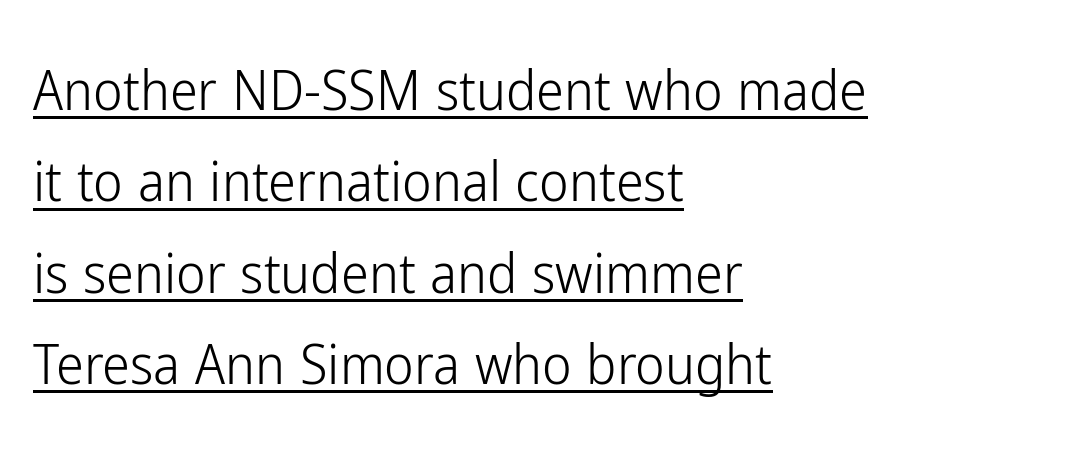
The image shows 56 px light, condensed sans-serif type, upright; set left-aligned, normal line spacing (1.63x), normal letter spacing, underlined; low stroke contrast and a medium x-height.
